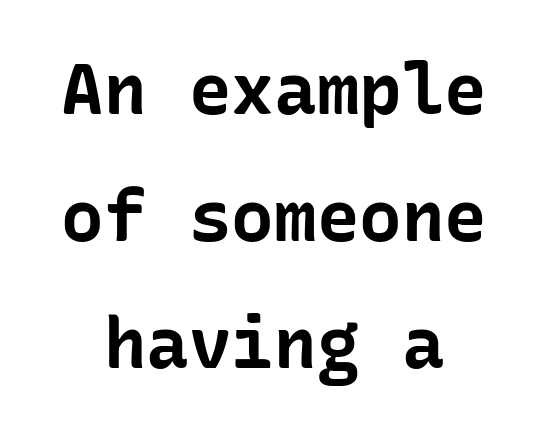
The image shows 71 px bold sans-serif type, upright; set centered, line spacing 1.79x, normal letter spacing, not underlined; low stroke contrast and a medium x-height.
